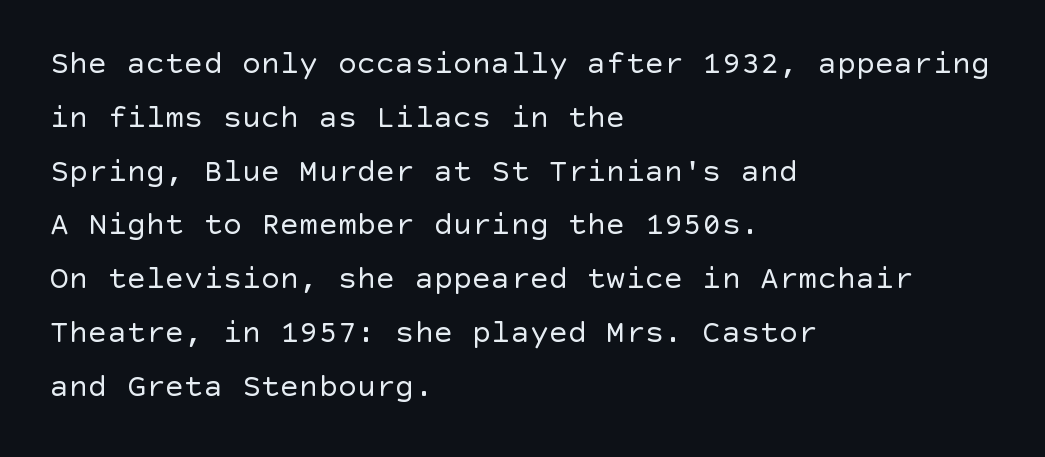
Spacing between characters is what you'd get straight out of the box. Style check: upright. Regarding serifs, this sample does without them. Rows of type keep a routine distance in the vertical direction. Alignment: flush left.
